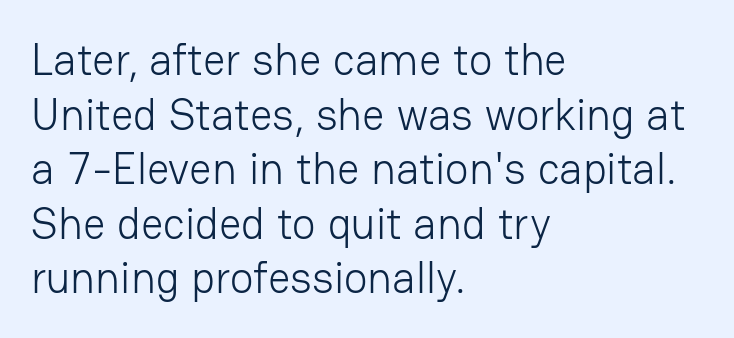
{"serif": "no", "italic": "no", "bold": "no", "weight": "light", "width": "normal", "stroke_contrast": "low", "x_height": "medium", "monospaced": "no", "underline": "no", "align": "left", "line_spacing_ratio": 1.24, "letter_spacing": "normal", "letter_spacing_em": 0.0, "glyph_px": 44}
